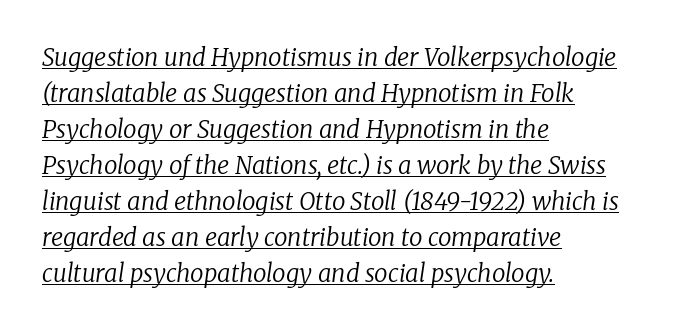
{"italic": "yes", "lean": "right", "slant_degrees": 8, "bold": "no", "underline": "yes", "align": "left", "line_spacing": "normal", "line_spacing_ratio": 1.5, "letter_spacing": "normal", "letter_spacing_em": 0.0, "glyph_px": 24}
